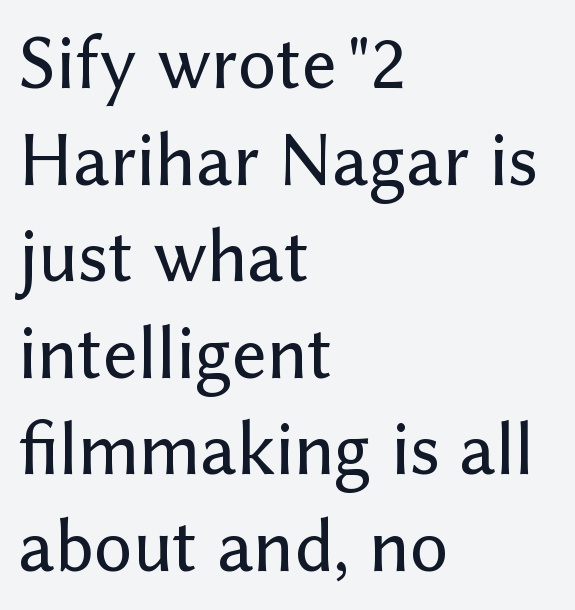
Rendered with straight, roman letterforms. The string is rendered with underlining switched off. Visually the block forms a straight wall on the left and a jagged coastline on the right. What's the leading like? Ordinary, nothing unusual. Is this a sans? Yes — the strokes have no serifs.
